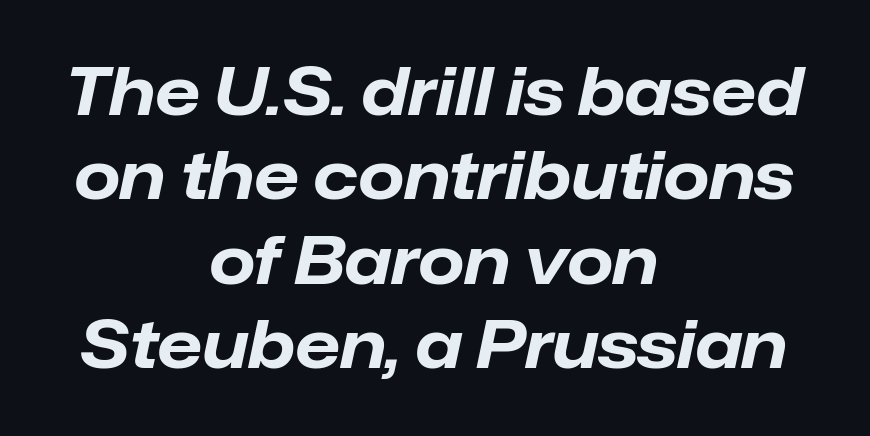
Q: Is the text bold? A: Yes.
Q: Is the text italic (slanted)? A: Yes, it leans right by about 12 degrees.
Q: Is the text underlined? A: No.
Q: How is the paragraph aligned? A: Centered.
Q: Is the spacing between letters normal or unusually wide? A: Normal.
Q: Is the spacing between lines tight, normal or loose? A: Normal.
Q: Width (condensed, normal, or wide)? A: Normal.
Q: Stroke contrast? A: Low.
Q: x-height? A: Medium.
Q: Monospaced? A: No.
